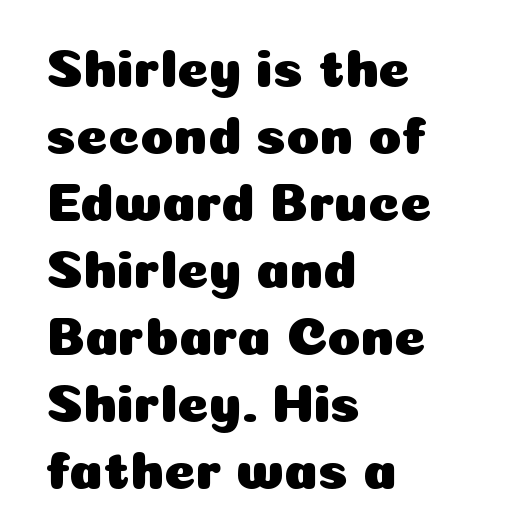
The image shows 54 px sans-serif type, upright; set left-aligned, line spacing 1.24x, normal letter spacing, not underlined; low stroke contrast and a medium x-height.
